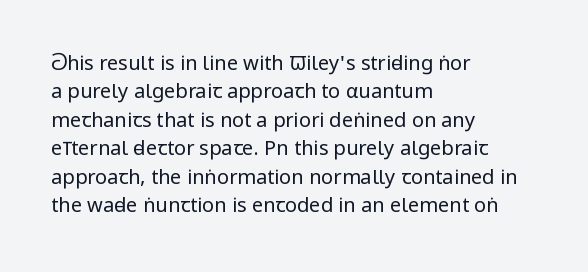
Glyph-to-glyph distance matches everyday printed text. One glance says typical: line gaps are just what's usual. A bare baseline throughout the passage. Does the lettering tilt? It doesn't — this is upright.
